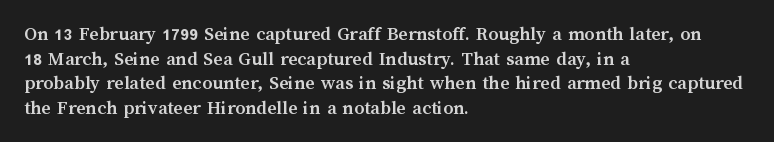
{"italic": "no", "bold": "yes", "underline": "no", "align": "left", "line_spacing_ratio": 1.23, "letter_spacing": "normal", "letter_spacing_em": 0.0, "glyph_px": 20}
